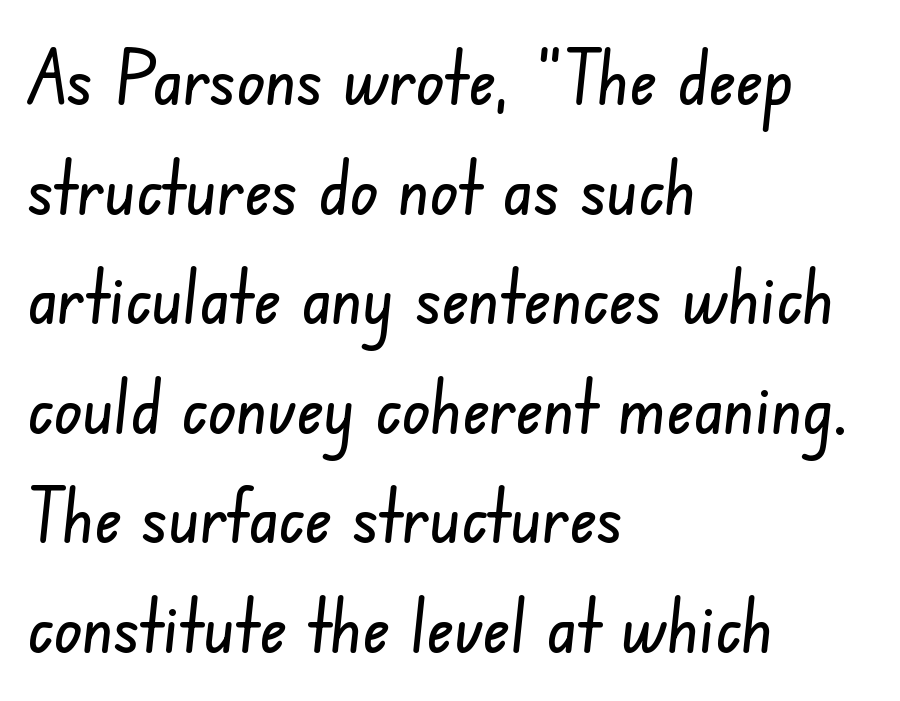
Q: Is the typeface a serif or a sans-serif typeface? A: Sans-serif.
Q: Is the text underlined? A: No.
Q: How is the paragraph aligned? A: Left-aligned.
Q: Is the spacing between letters normal or unusually wide? A: Normal.
Q: Is the spacing between lines tight, normal or loose? A: Normal.
Q: Width (condensed, normal, or wide)? A: Condensed.
Q: Stroke contrast? A: Low.
Q: x-height? A: Small.
Q: Monospaced? A: No.
